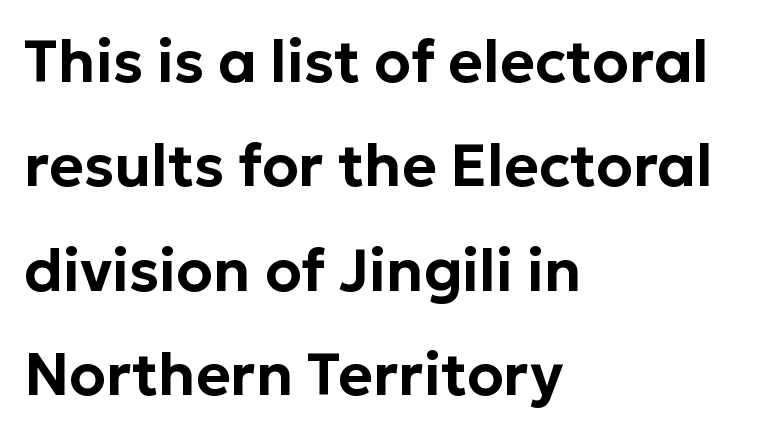
{"serif": "no", "italic": "no", "width": "normal", "stroke_contrast": "low", "x_height": "medium", "monospaced": "no", "underline": "no", "align": "left", "line_spacing_ratio": 1.77, "letter_spacing": "normal", "letter_spacing_em": 0.0, "glyph_px": 59}
